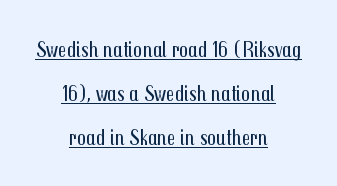
The type sits square on the baseline with zero lean. The cut favours lightness, reaching ordinary text weight at its darkest. Horizontal alignment here is central, giving a formal, balanced look. In designer terms, the underline attribute is active on this setting.
